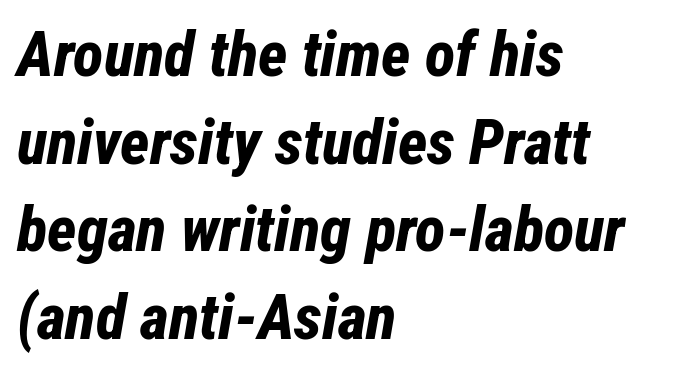
The image shows 63 px bold, condensed type, italic (leaning right); set left-aligned, normal line spacing (1.39x), normal letter spacing, not underlined; low stroke contrast and a medium x-height.
